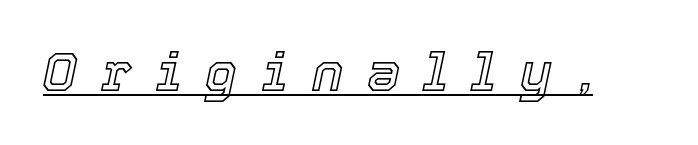
{"italic": "yes", "lean": "right", "slant_degrees": 12, "width": "normal", "x_height": "medium", "monospaced": "no", "underline": "yes", "letter_spacing": "wide", "letter_spacing_em": 0.45, "glyph_px": 53}
